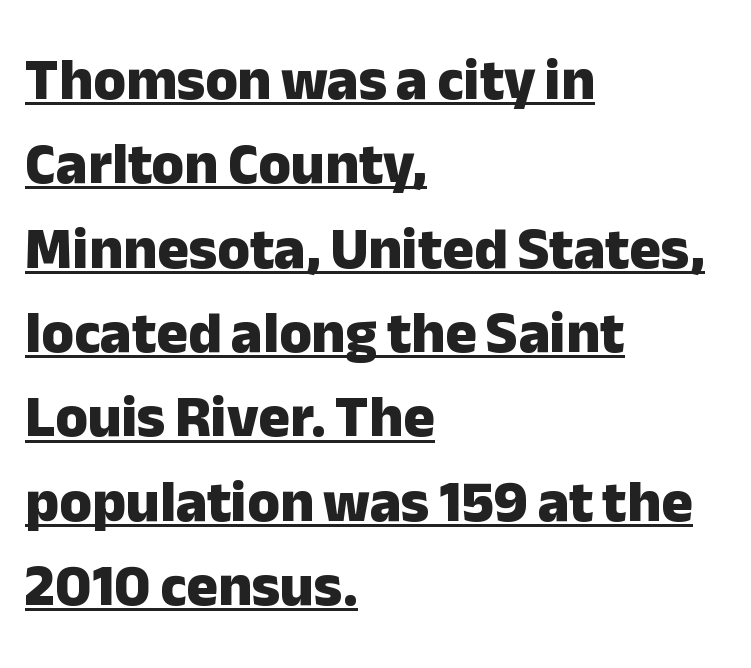
Posture: straight, roman, zero tilt. Glance below the letters and you will spot a drawn line. The letters carry no serifs — their stems end cleanly without finishing strokes. Think of a printed novel: that variable character pitch is what you see here. The rag falls on the right side of this text block. Default kerning and tracking; the words read as compact shapes.
